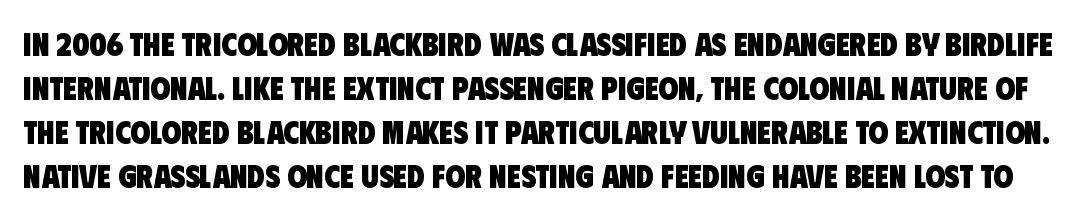
Q: Is the text bold? A: Yes.
Q: Is the typeface a serif or a sans-serif typeface? A: Sans-serif.
Q: Is the text underlined? A: No.
Q: Is the spacing between letters normal or unusually wide? A: Normal.
Q: Is the spacing between lines tight, normal or loose? A: Normal.
Q: Width (condensed, normal, or wide)? A: Condensed.
Q: Stroke contrast? A: Low.
Q: x-height? A: Large.
Q: Monospaced? A: No.
